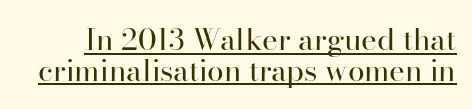
This sample uses a serif face. The rendering uses natural spacing where letterforms have individual widths. How are the letters spaced? Ordinarily, with no added tracking. Bold? No — there's no thickening of the strokes. Tall strokes in this sample are plumb rather than angled. Reading down the column, the eye jumps only a short way to each next line.
